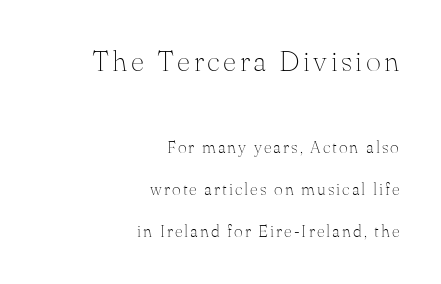
Weight: in the light-to-regular range. Do the characters align in a grid? No, the font is proportional. Rule under the text: the space is simply empty. The lines are quadded right. Reading top to bottom, the characters get smaller at the block break. Posture: straight, roman, zero tilt.
